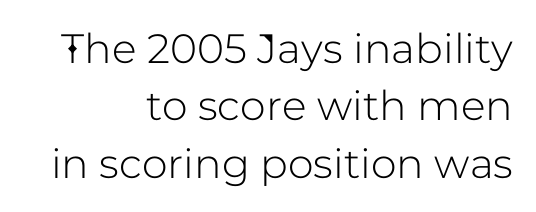
The image shows 41 px sans-serif type, upright; set right-aligned, normal line spacing (1.4x), normal letter spacing, not underlined; low stroke contrast and a medium x-height.
